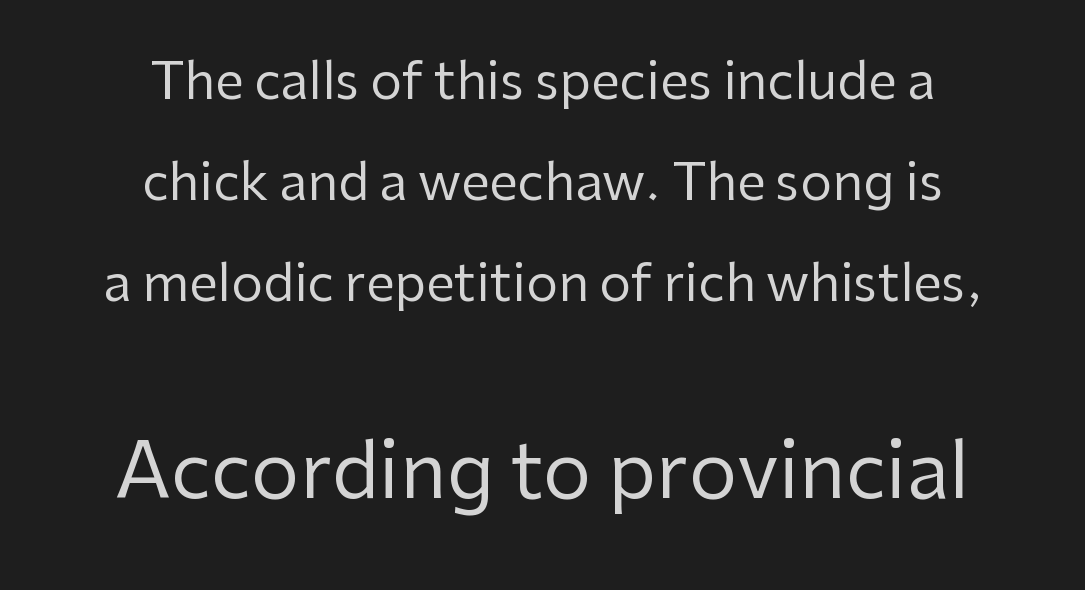
The image shows 77 px regular-weight sans-serif type, upright; set centered, loose line spacing (1.98x), normal letter spacing, not underlined; the second (bottom) block is 1.51x larger; low stroke contrast and a medium x-height.
